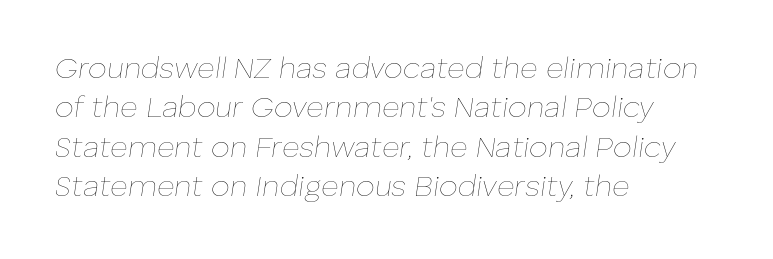
Q: Is the text bold? A: No.
Q: Is the text italic (slanted)? A: Yes, it leans right by about 8 degrees.
Q: Is the text underlined? A: No.
Q: How is the paragraph aligned? A: Left-aligned.
Q: Is the spacing between letters normal or unusually wide? A: Normal.
Q: Is the spacing between lines tight, normal or loose? A: Normal.
Q: Width (condensed, normal, or wide)? A: Normal.
Q: Stroke contrast? A: Low.
Q: x-height? A: Medium.
Q: Monospaced? A: No.
